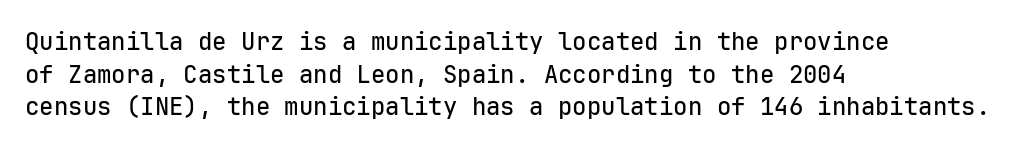
Q: Is the text italic (slanted)? A: No, it is upright.
Q: Is the text underlined? A: No.
Q: How is the paragraph aligned? A: Left-aligned.
Q: Is the spacing between letters normal or unusually wide? A: Normal.
Q: Is the spacing between lines tight, normal or loose? A: Normal.
